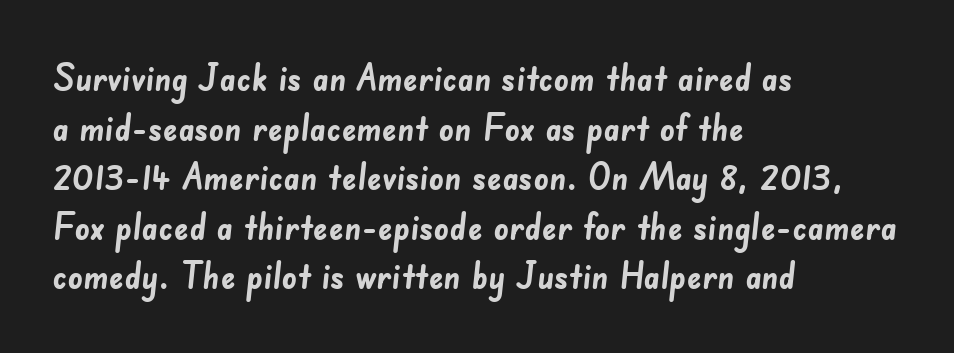
Is the letter spacing exaggerated? No — it looks like the ordinary default. Looks like regular typesetting: each glyph gets only the width it needs. Any mark beneath the type? The region is blank. Typesetter's note: full bold, strokes at maximum text heaviness. In terms of leading, this rendering sits right in the middle.
